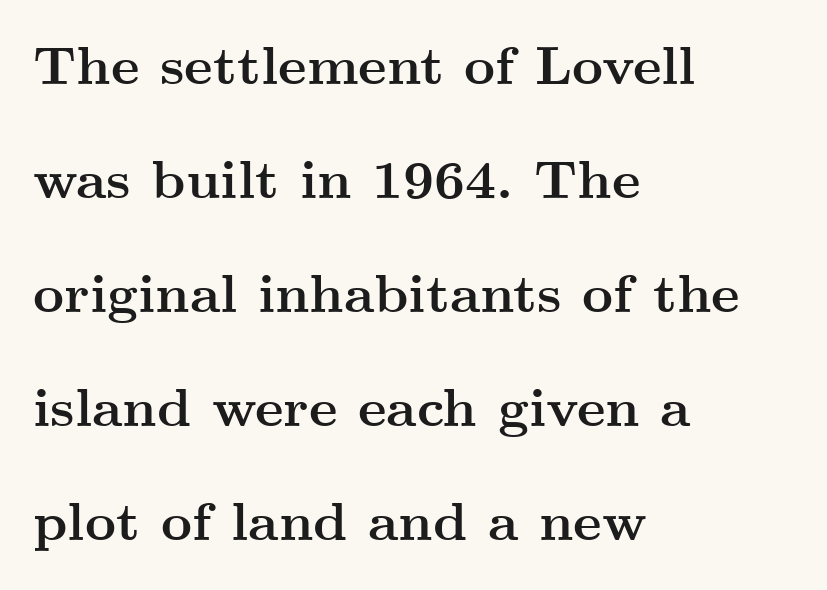
The image shows 54 px semibold, wide serif type, upright; set left-aligned, loose line spacing (2.11x), normal letter spacing, not underlined; medium stroke contrast and a small x-height.
